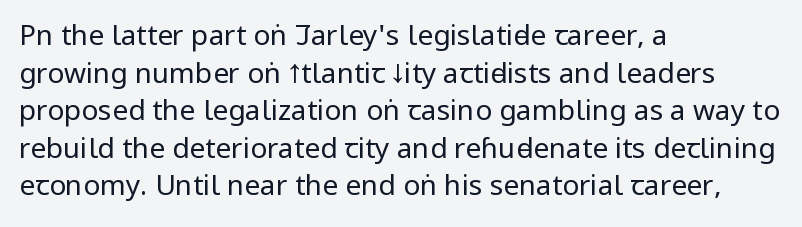
The image shows 28 px regular-weight, condensed sans-serif type, upright; set left-aligned, normal line spacing (1.34x), normal letter spacing, not underlined; low stroke contrast and a large x-height.
